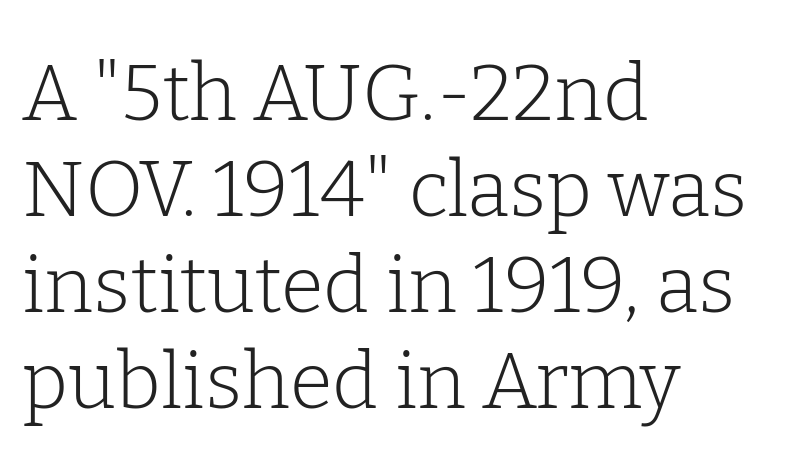
Q: Is the text bold? A: No.
Q: Is the text italic (slanted)? A: No, it is upright.
Q: Is the typeface a serif or a sans-serif typeface? A: Serif.
Q: Is the text underlined? A: No.
Q: How is the paragraph aligned? A: Left-aligned.
Q: Is the spacing between letters normal or unusually wide? A: Normal.
Q: Width (condensed, normal, or wide)? A: Normal.
Q: Stroke contrast? A: Low.
Q: x-height? A: Medium.
Q: Monospaced? A: No.
